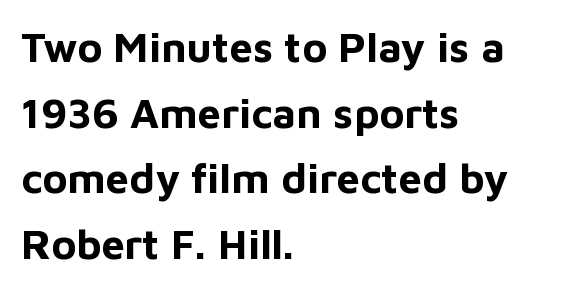
The image shows 42 px bold sans-serif type, upright; set left-aligned, normal line spacing (1.56x), normal letter spacing, not underlined; low stroke contrast and a medium x-height.
